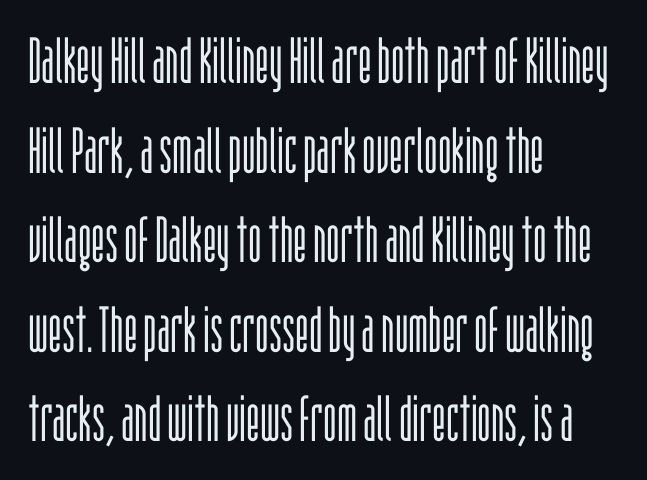
{"serif": "no", "italic": "no", "bold": "no", "weight": "light", "width": "condensed", "stroke_contrast": "low", "x_height": "large", "monospaced": "no", "underline": "no", "align": "left", "line_spacing": "normal", "line_spacing_ratio": 1.4, "letter_spacing": "normal", "letter_spacing_em": 0.0, "glyph_px": 64}
